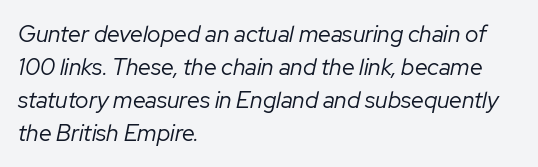
Q: Is the text bold? A: No.
Q: Is the text italic (slanted)? A: Yes, it leans right by about 12 degrees.
Q: Is the text underlined? A: No.
Q: How is the paragraph aligned? A: Left-aligned.
Q: Is the spacing between letters normal or unusually wide? A: Normal.
Q: Is the spacing between lines tight, normal or loose? A: Normal.
